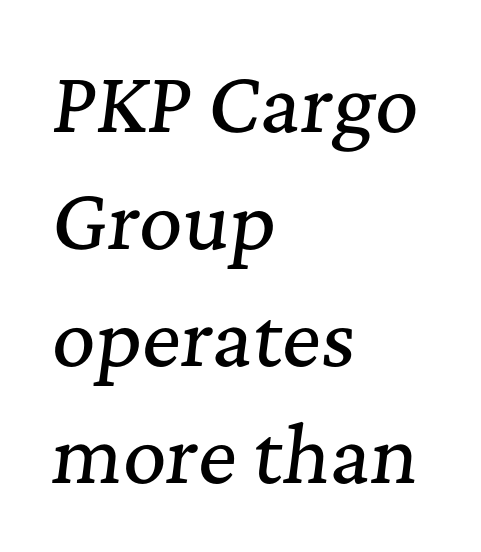
{"serif": "yes", "italic": "yes", "lean": "right", "slant_degrees": 7, "width": "normal", "stroke_contrast": "medium", "x_height": "medium", "monospaced": "no", "underline": "no", "align": "left", "line_spacing": "normal", "line_spacing_ratio": 1.56, "letter_spacing": "normal", "letter_spacing_em": 0.0, "glyph_px": 75}
